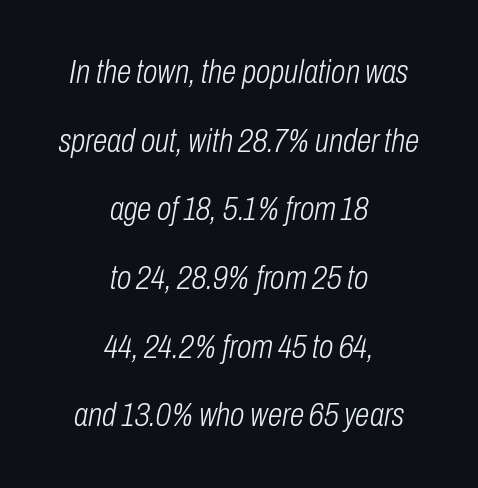
The image shows 33 px light, condensed type, italic (leaning right); set centered, loose line spacing (2.08x), normal letter spacing, not underlined; low stroke contrast and a medium x-height.
